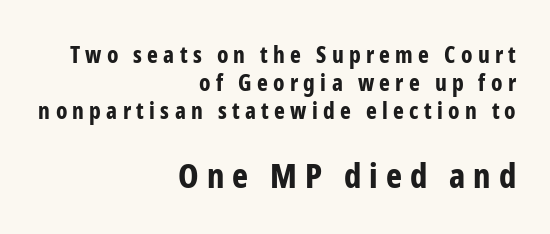
{"serif": "no", "italic": "no", "bold": "yes", "weight": "bold", "width": "condensed", "stroke_contrast": "low", "x_height": "medium", "monospaced": "no", "underline": "no", "align": "right", "line_spacing_ratio": 1.21, "letter_spacing": "wide", "letter_spacing_em": 0.23, "larger_block": "second", "size_ratio": 1.48, "glyph_px": 34}
